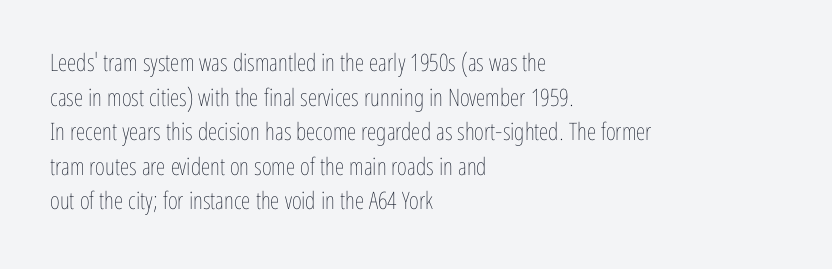
Q: Is the text bold? A: No.
Q: Is the text italic (slanted)? A: No, it is upright.
Q: Is the text underlined? A: No.
Q: How is the paragraph aligned? A: Left-aligned.
Q: Is the spacing between letters normal or unusually wide? A: Normal.
Q: Is the spacing between lines tight, normal or loose? A: Normal.
